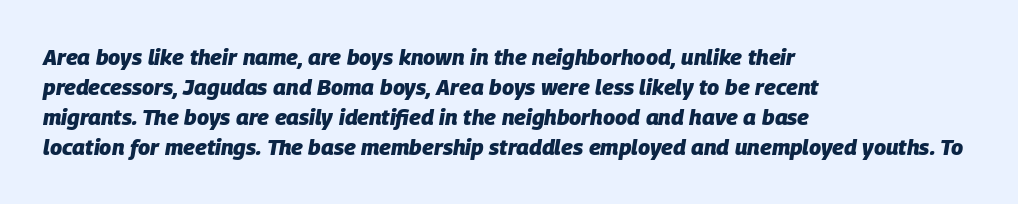
{"italic": "yes", "lean": "right", "slant_degrees": 9, "bold": "yes", "underline": "no", "align": "left", "line_spacing": "normal", "line_spacing_ratio": 1.37, "letter_spacing": "normal", "letter_spacing_em": 0.0, "glyph_px": 22}
